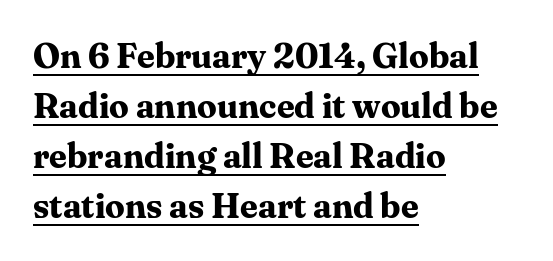
Q: Is the text bold? A: Yes.
Q: Is the text italic (slanted)? A: No, it is upright.
Q: Is the typeface a serif or a sans-serif typeface? A: Serif.
Q: Is the text underlined? A: Yes.
Q: How is the paragraph aligned? A: Left-aligned.
Q: Is the spacing between letters normal or unusually wide? A: Normal.
Q: Is the spacing between lines tight, normal or loose? A: Normal.
Q: Width (condensed, normal, or wide)? A: Normal.
Q: Stroke contrast? A: Medium.
Q: x-height? A: Medium.
Q: Monospaced? A: No.
